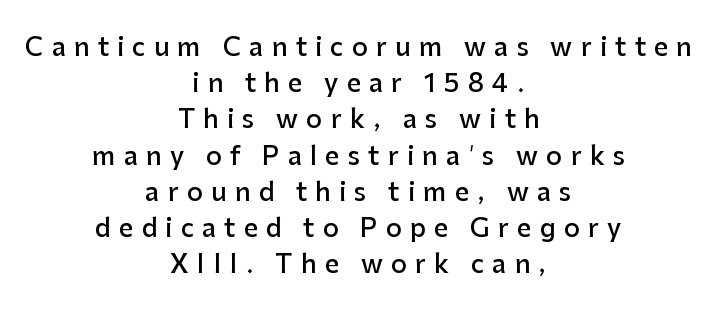
Underlining? Definitely not there. Regular leading. The typesetting leans somewhat heavy: a semibold. Tracking value appears strongly positive — letters spread wide. A centered setting, common on invitations and titles, is used for this passage.
